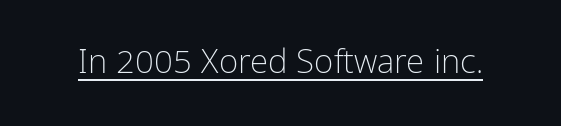
{"serif": "no", "italic": "no", "bold": "no", "weight": "light", "width": "condensed", "stroke_contrast": "low", "x_height": "medium", "monospaced": "no", "underline": "yes", "letter_spacing": "normal", "letter_spacing_em": 0.0, "glyph_px": 33}
